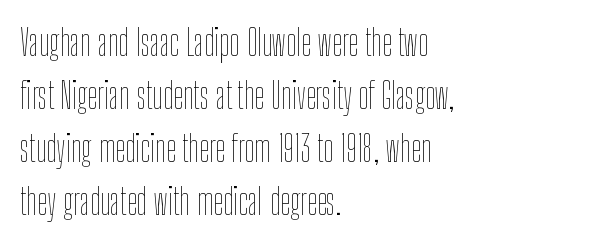
Q: Is the text bold? A: No.
Q: Is the text italic (slanted)? A: No, it is upright.
Q: Is the text underlined? A: No.
Q: How is the paragraph aligned? A: Left-aligned.
Q: Is the spacing between letters normal or unusually wide? A: Normal.
Q: Is the spacing between lines tight, normal or loose? A: Normal.
Q: Width (condensed, normal, or wide)? A: Condensed.
Q: Stroke contrast? A: Low.
Q: x-height? A: Medium.
Q: Monospaced? A: No.
